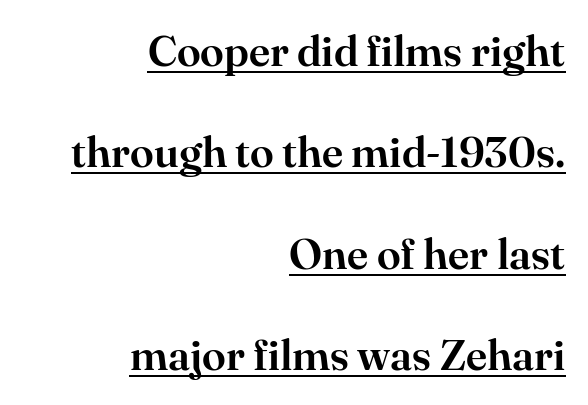
Q: Is the text italic (slanted)? A: No, it is upright.
Q: Is the typeface a serif or a sans-serif typeface? A: Serif.
Q: Is the text underlined? A: Yes.
Q: How is the paragraph aligned? A: Right-aligned.
Q: Is the spacing between letters normal or unusually wide? A: Normal.
Q: Is the spacing between lines tight, normal or loose? A: Loose.
Q: Width (condensed, normal, or wide)? A: Normal.
Q: Stroke contrast? A: High.
Q: x-height? A: Small.
Q: Monospaced? A: No.
